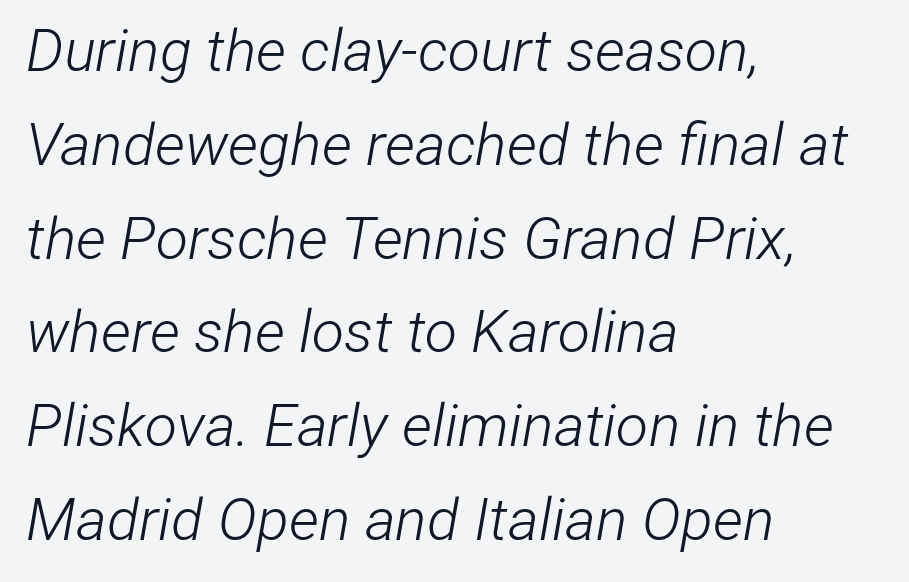
The image shows 59 px light, condensed type, italic (leaning right); set left-aligned, normal line spacing (1.59x), normal letter spacing, not underlined; low stroke contrast and a medium x-height.
